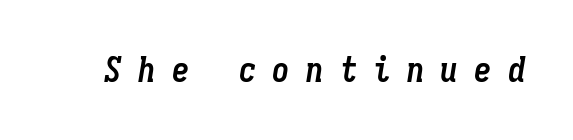
{"italic": "yes", "lean": "right", "slant_degrees": 9, "bold": "yes", "weight": "semibold", "width": "condensed", "stroke_contrast": "low", "x_height": "medium", "monospaced": "yes", "underline": "no", "letter_spacing": "wide", "letter_spacing_em": 0.46, "glyph_px": 35}
